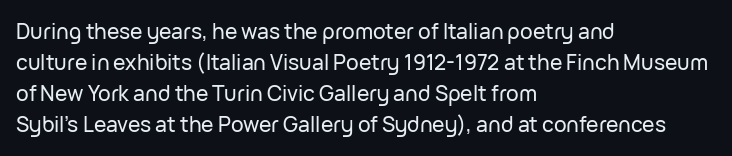
The image shows 21 px text type, upright; set left-aligned, normal line spacing (1.48x), normal letter spacing, not underlined.
